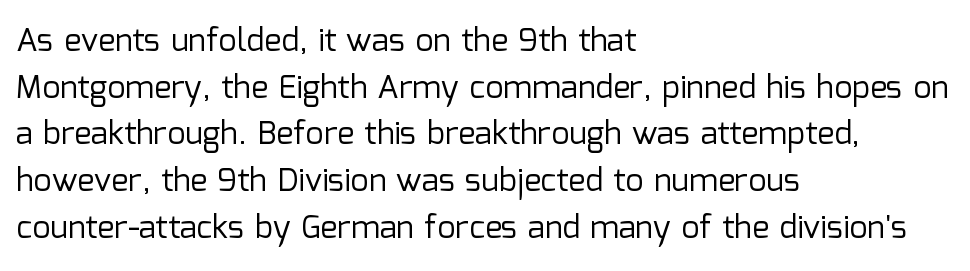
Notice how the stems are strictly vertical — no italics here. The passage shown is typeset with a sans-serif family. There is no visible air inserted between adjacent glyphs. The passage shown is not bold in any degree. Rows of type keep a routine distance in the vertical direction. Here the designer chose a conventional face with non-uniform glyph widths.
